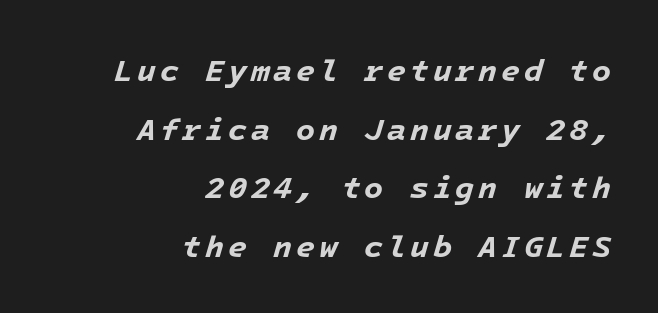
Q: Is the text bold? A: Yes.
Q: Is the text italic (slanted)? A: Yes, it leans right by about 16 degrees.
Q: Is the text underlined? A: No.
Q: How is the paragraph aligned? A: Right-aligned.
Q: Width (condensed, normal, or wide)? A: Normal.
Q: Stroke contrast? A: Low.
Q: x-height? A: Medium.
